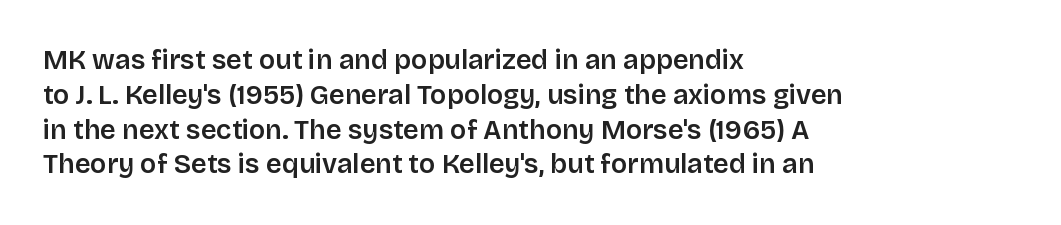
The image shows 27 px text type, upright; set left-aligned, normal line spacing (1.29x), normal letter spacing, not underlined.
